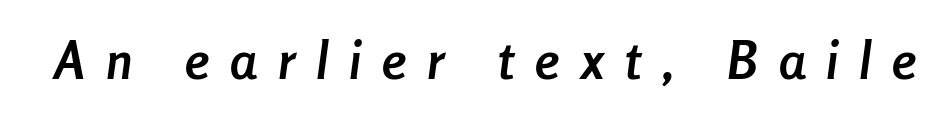
The image shows 52 px semibold, condensed type, italic (leaning right); set unusually wide letter spacing (+0.4 em), not underlined; low stroke contrast and a medium x-height.
